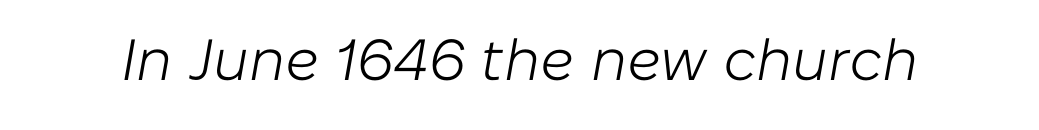
The baseline area is clear. Slant detected: the letters are inclined. Think of a printed novel: that variable character pitch is what you see here. Heft: none added — not bold.
